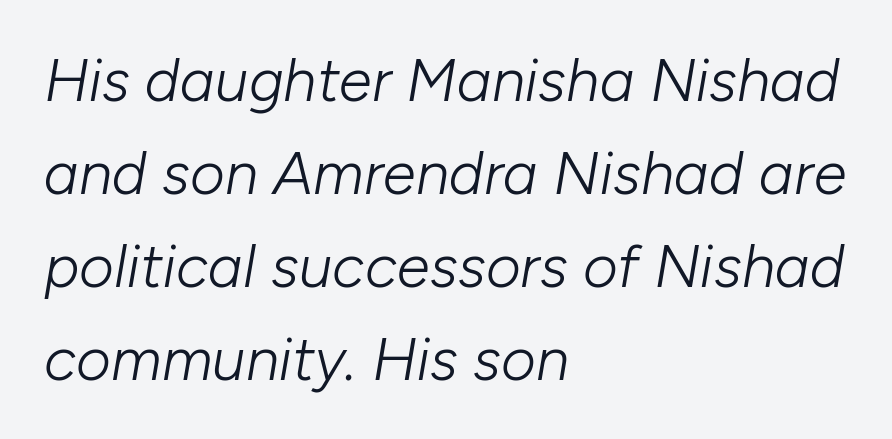
{"italic": "yes", "lean": "right", "slant_degrees": 10, "bold": "no", "weight": "light", "width": "normal", "stroke_contrast": "low", "x_height": "medium", "monospaced": "no", "underline": "no", "align": "left", "line_spacing": "normal", "line_spacing_ratio": 1.55, "letter_spacing": "normal", "letter_spacing_em": 0.0, "glyph_px": 60}
